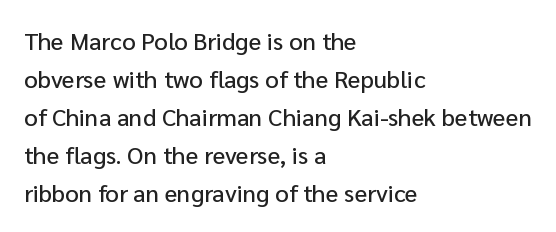
The specimen omits any rule beneath the text block's lines. Alignment: flush left. Italic? Not at all — the glyphs are vertical. The lines sit at an ordinary, default distance from one another. You could call the tracking neutral — neither tight nor loose.
